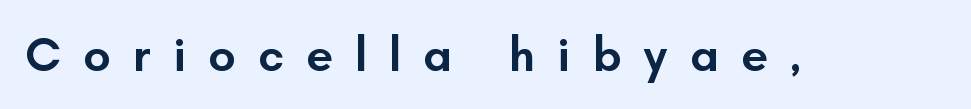
Q: Is the text bold? A: Semi-bold.
Q: Is the text italic (slanted)? A: No, it is upright.
Q: Is the typeface a serif or a sans-serif typeface? A: Sans-serif.
Q: Is the text underlined? A: No.
Q: Is the spacing between letters normal or unusually wide? A: Unusually wide.
Q: Width (condensed, normal, or wide)? A: Normal.
Q: Stroke contrast? A: Low.
Q: x-height? A: Small.
Q: Monospaced? A: No.
